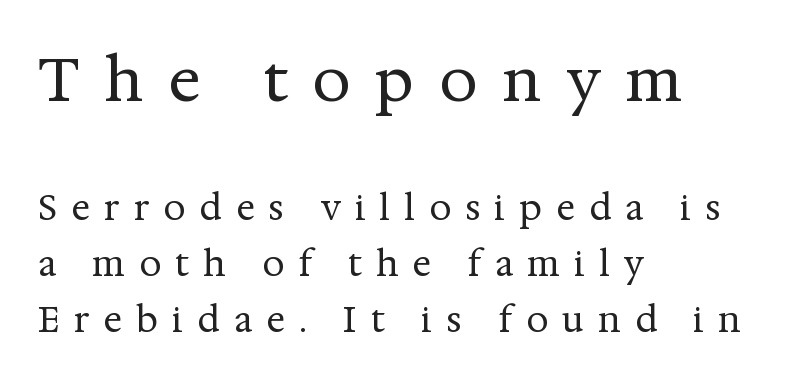
{"serif": "yes", "italic": "no", "bold": "no", "weight": "regular", "width": "normal", "stroke_contrast": "medium", "x_height": "medium", "monospaced": "no", "underline": "no", "align": "left", "line_spacing": "normal", "line_spacing_ratio": 1.6, "letter_spacing": "wide", "letter_spacing_em": 0.4, "larger_block": "first", "size_ratio": 1.74, "glyph_px": 61}
